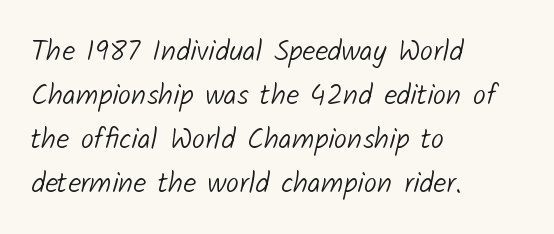
Q: Is the text bold? A: No.
Q: Is the typeface a serif or a sans-serif typeface? A: Sans-serif.
Q: Is the text underlined? A: No.
Q: How is the paragraph aligned? A: Left-aligned.
Q: Is the spacing between letters normal or unusually wide? A: Normal.
Q: Is the spacing between lines tight, normal or loose? A: Normal.
Q: Width (condensed, normal, or wide)? A: Normal.
Q: Stroke contrast? A: Low.
Q: x-height? A: Medium.
Q: Monospaced? A: No.
